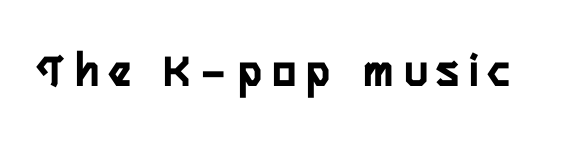
The image shows 49 px semibold, condensed sans-serif type, upright; set unusually wide letter spacing (+0.22 em), not underlined; low stroke contrast and a medium x-height.
